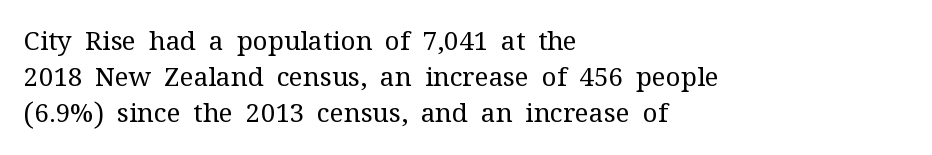
Q: Is the text bold? A: No.
Q: Is the text italic (slanted)? A: No, it is upright.
Q: Is the text underlined? A: No.
Q: How is the paragraph aligned? A: Left-aligned.
Q: Is the spacing between letters normal or unusually wide? A: Normal.
Q: Is the spacing between lines tight, normal or loose? A: Normal.
